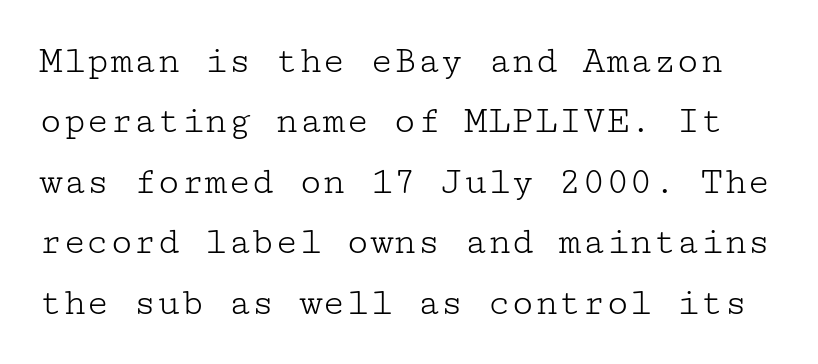
Upright lettering throughout. Look at the tracking — it's just the regular setting, nothing added. Underline: absent. The letters look calm and open, with moderate or lighter stems. The rendering uses a moderate line-height, typical for paragraphs.
